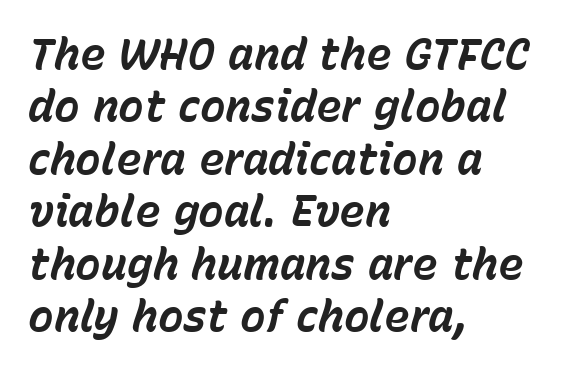
Casual observation: everything's shoved over to the left. Quick note: underline off. This is oblique type, the kind used for emphasis or titles. The passage shown is typed in a proportional face where columns would drift.
